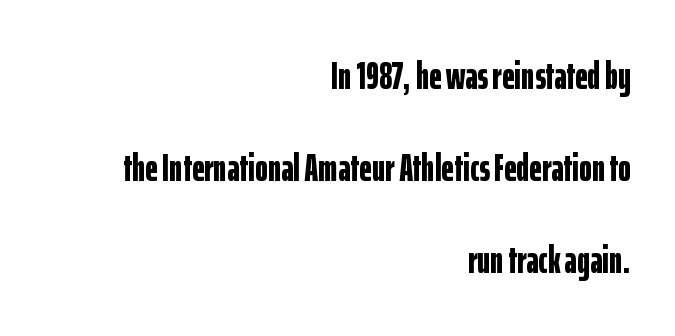
The image shows 39 px bold, condensed sans-serif type, upright; set right-aligned, loose line spacing (2.36x), normal letter spacing, not underlined; low stroke contrast and a medium x-height.
